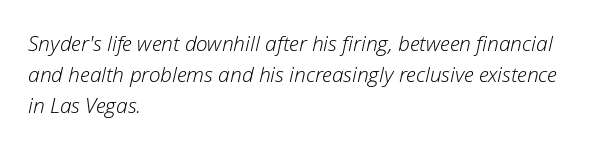
{"italic": "yes", "lean": "right", "slant_degrees": 12, "bold": "no", "underline": "no", "align": "left", "line_spacing": "normal", "line_spacing_ratio": 1.47, "letter_spacing": "normal", "letter_spacing_em": 0.0, "glyph_px": 21}
